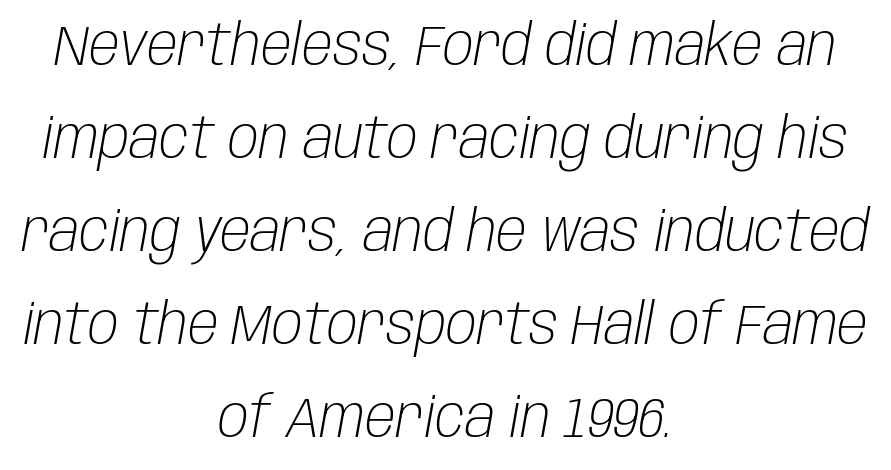
The image shows 57 px light, condensed type, italic (leaning right); set centered, normal line spacing (1.63x), normal letter spacing, not underlined; low stroke contrast and a large x-height.
